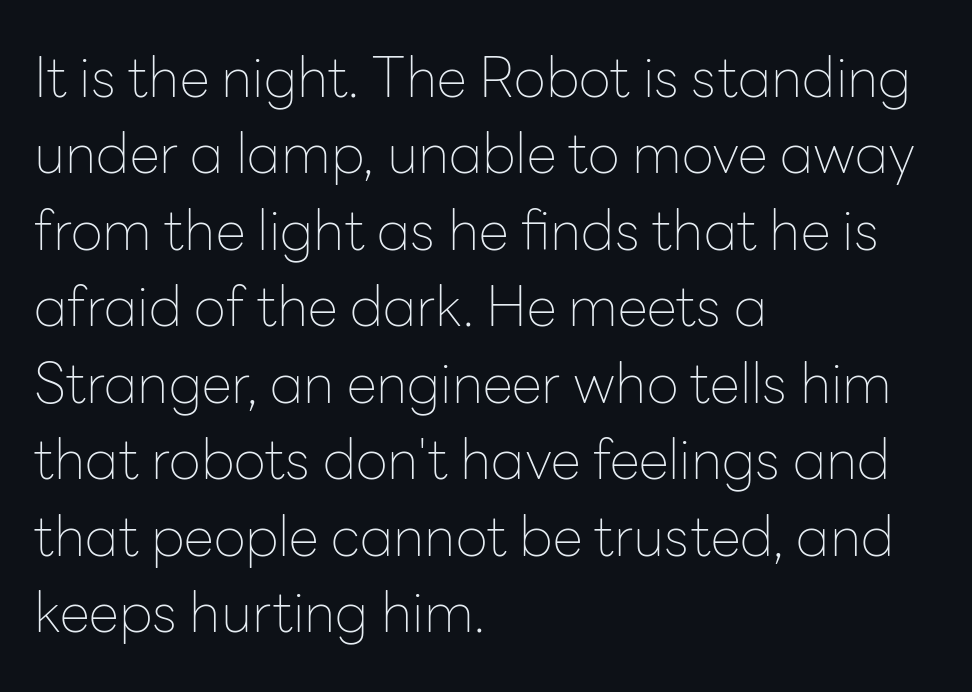
The image shows 55 px thin sans-serif type, upright; set left-aligned, normal line spacing (1.39x), normal letter spacing, not underlined; low stroke contrast and a medium x-height.
